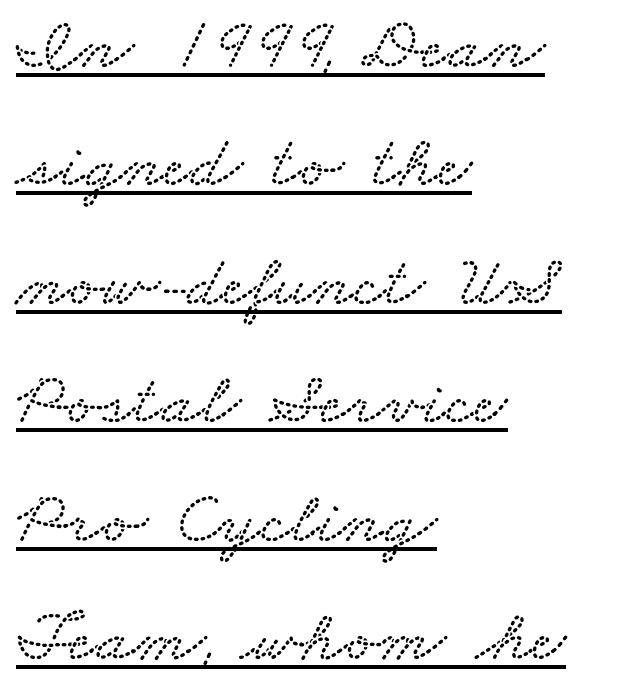
Look at the tracking — it's just the regular setting, nothing added. Does the copy run flush right? No — it runs flush left. Note the varied advance widths — an 'i' is clearly narrower than an 'm'. The string is rendered with underlining switched on. The passage shown stacks its lines at a standard gap.
